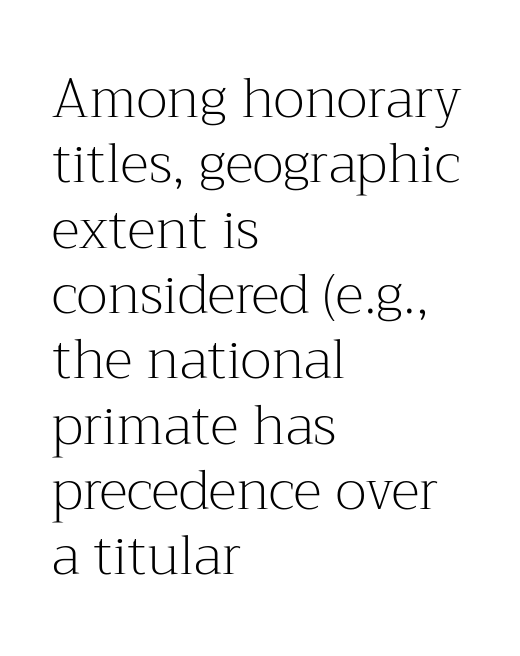
The image shows 54 px light serif type, upright; set left-aligned, line spacing 1.21x, normal letter spacing, not underlined; medium stroke contrast and a medium x-height.
